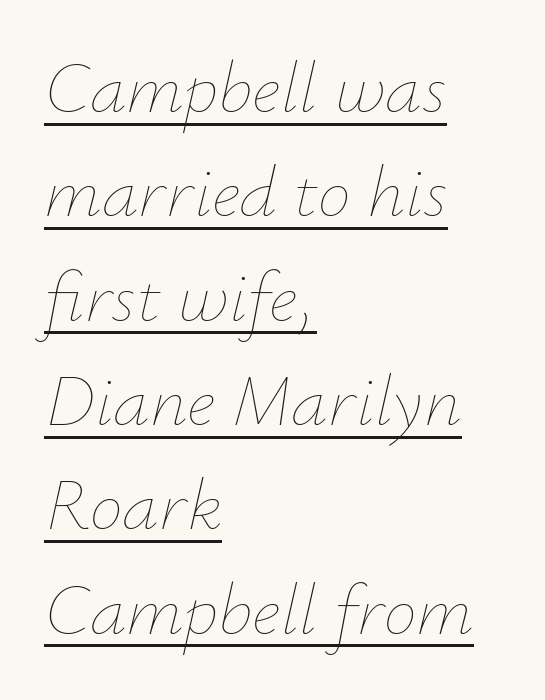
The font's italic variant was chosen for this text. A classic flush-left, rag-right setting is used for this passage. Is this a fixed-width face? No — the glyphs have proportional, varying widths. The type is set solid horizontally, with unmodified tracking. Vertical stems look standard width or narrower in stroke.
